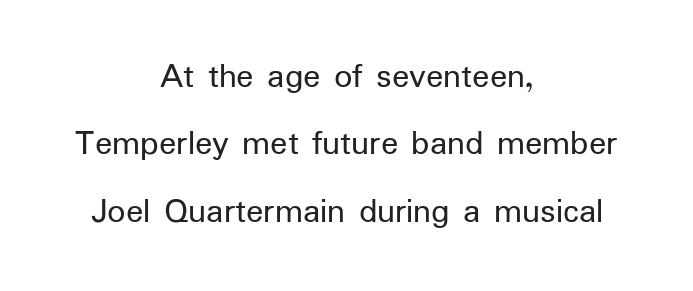
Letter spacing: default. The rendering positions every line midway between the sides. Heft: none added — not bold. This is sans-serif lettering, the kind often seen on screens and signage.
